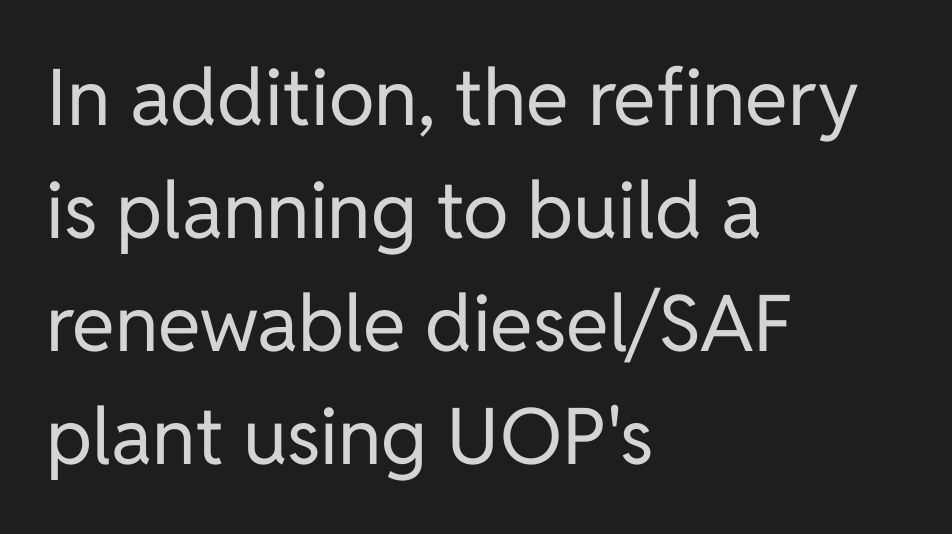
The rendering anchors every line to the left-hand side. Standard letterfit; no display-style spreading of the glyphs. If you drew a line through each stem, it would be perfectly vertical. Unlike a traditional serif, this face leaves its strokes unadorned. No word sits above an underline. Evenly set lines give the paragraph a standard silhouette.
